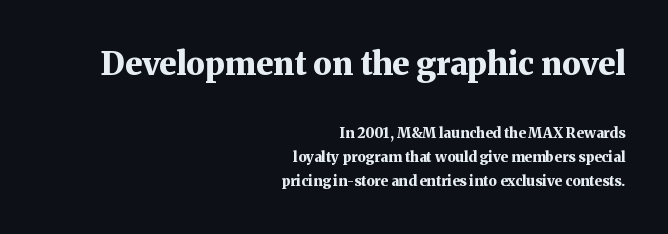
Q: Is the text bold? A: Yes.
Q: Is the text italic (slanted)? A: No, it is upright.
Q: Is the typeface a serif or a sans-serif typeface? A: Serif.
Q: Is the text underlined? A: No.
Q: How is the paragraph aligned? A: Right-aligned.
Q: Is the spacing between letters normal or unusually wide? A: Normal.
Q: Which block of text is set in a larger size, the first (top) or the second (bottom)? A: The first (top) one.
Q: Width (condensed, normal, or wide)? A: Normal.
Q: Stroke contrast? A: Medium.
Q: x-height? A: Medium.
Q: Monospaced? A: No.
